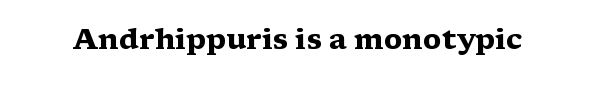
Do the characters align in a grid? No, the font is proportional. To sum up the face: it has serifs. The zone under the glyphs is completely vacant. Spacing between characters is what you'd get straight out of the box.
